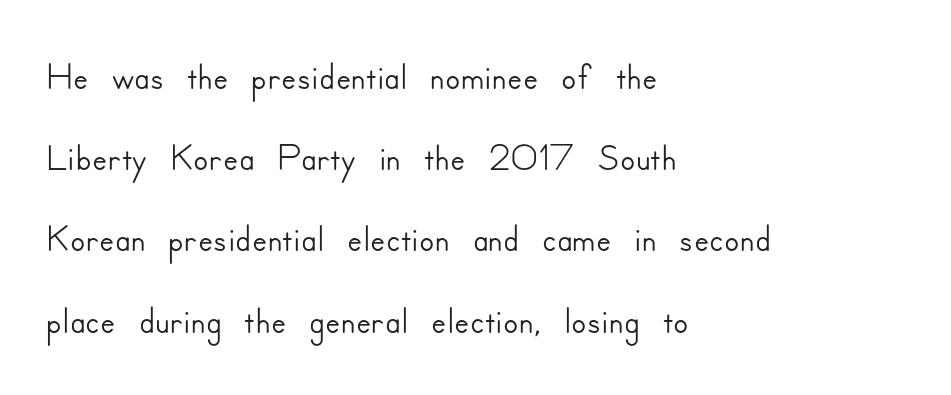
{"serif": "no", "italic": "no", "width": "normal", "stroke_contrast": "low", "x_height": "small", "monospaced": "no", "underline": "no", "align": "left", "line_spacing": "normal", "line_spacing_ratio": 1.45, "letter_spacing": "normal", "letter_spacing_em": 0.0, "glyph_px": 56}
